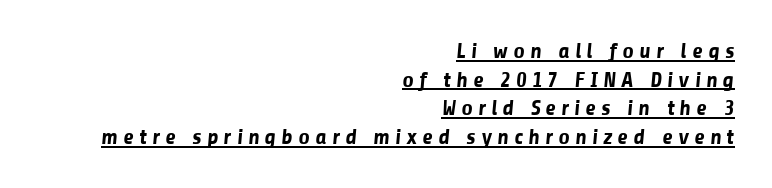
The image shows 22 px bold type; set right-aligned, normal line spacing (1.3x), unusually wide letter spacing (+0.24 em), underlined.
